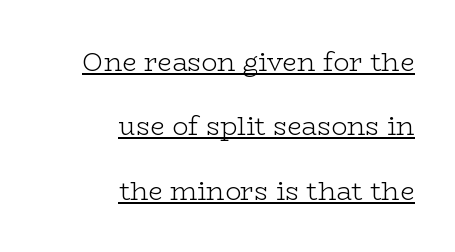
{"italic": "no", "bold": "no", "underline": "yes", "align": "right", "line_spacing": "loose", "line_spacing_ratio": 2.48, "letter_spacing": "normal", "letter_spacing_em": 0.0, "glyph_px": 26}
